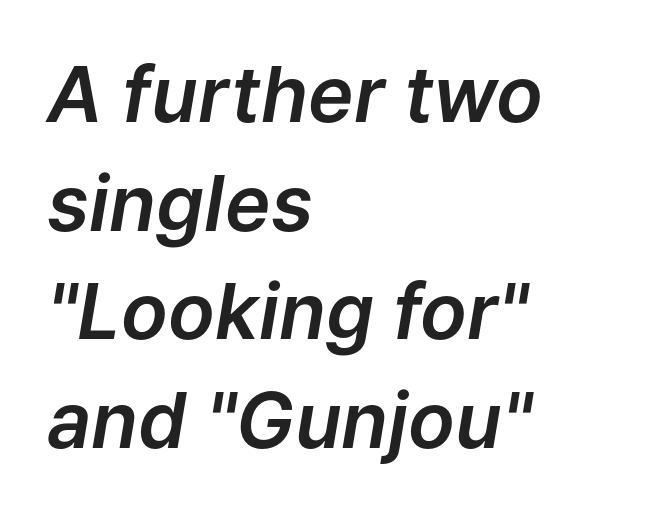
The image shows 77 px text type, italic (leaning right); set left-aligned, normal line spacing (1.41x), normal letter spacing, not underlined; low stroke contrast and a medium x-height.
